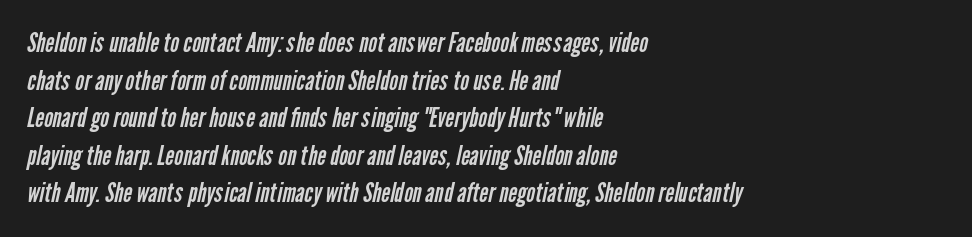
The image shows 27 px text type; set left-aligned, normal line spacing (1.39x), normal letter spacing, not underlined.
